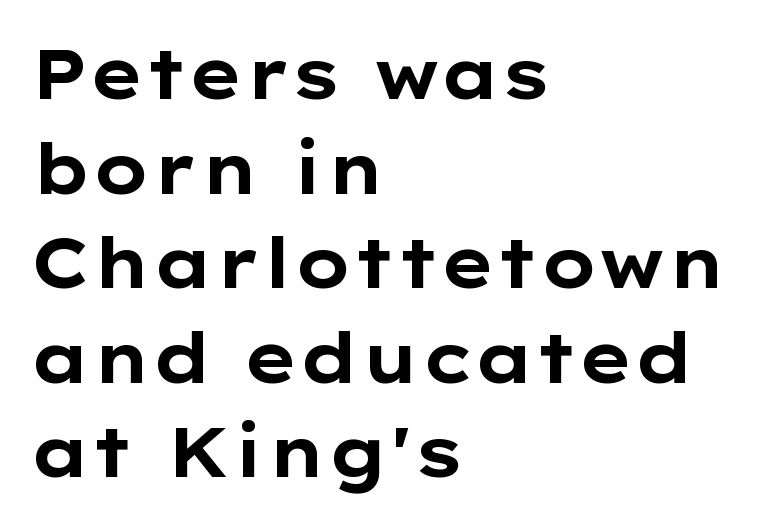
{"serif": "no", "italic": "no", "bold": "yes", "weight": "bold", "width": "wide", "stroke_contrast": "low", "x_height": "medium", "monospaced": "no", "underline": "no", "align": "left", "line_spacing": "normal", "line_spacing_ratio": 1.37, "letter_spacing": "normal", "letter_spacing_em": 0.0, "glyph_px": 69}
